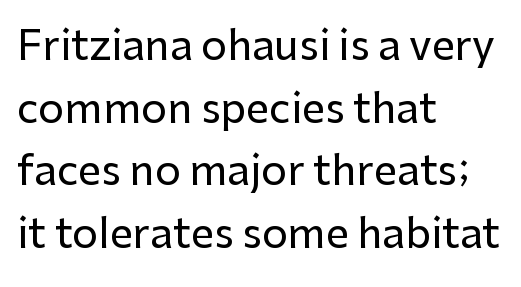
The image shows 41 px sans-serif type, upright; set left-aligned, normal line spacing (1.53x), normal letter spacing, not underlined; low stroke contrast and a medium x-height.
